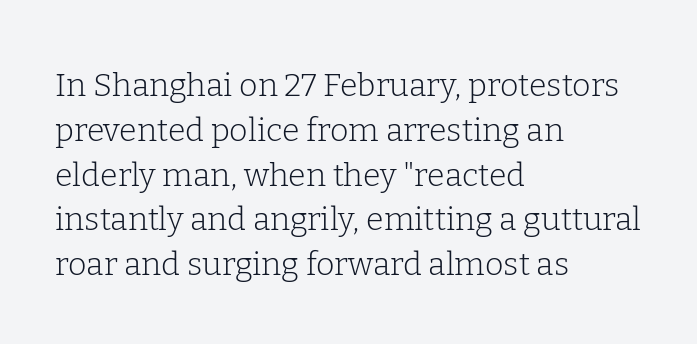
The image shows 32 px light serif type, upright; set left-aligned, normal line spacing (1.4x), normal letter spacing, not underlined; low stroke contrast and a medium x-height.
